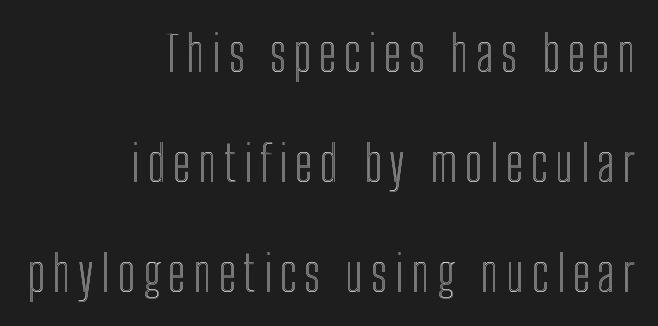
The image shows 49 px condensed type, upright; set right-aligned, loose line spacing (2.24x), not underlined; a medium x-height.
